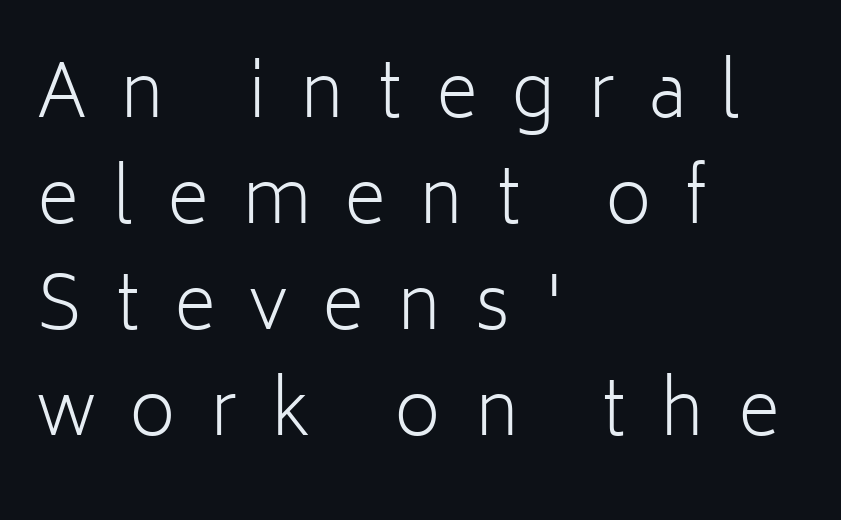
Q: Is the text bold? A: No.
Q: Is the text italic (slanted)? A: No, it is upright.
Q: Is the typeface a serif or a sans-serif typeface? A: Sans-serif.
Q: Is the text underlined? A: No.
Q: How is the paragraph aligned? A: Left-aligned.
Q: Is the spacing between letters normal or unusually wide? A: Unusually wide.
Q: Is the spacing between lines tight, normal or loose? A: Normal.
Q: Width (condensed, normal, or wide)? A: Normal.
Q: Stroke contrast? A: Low.
Q: x-height? A: Medium.
Q: Monospaced? A: No.
